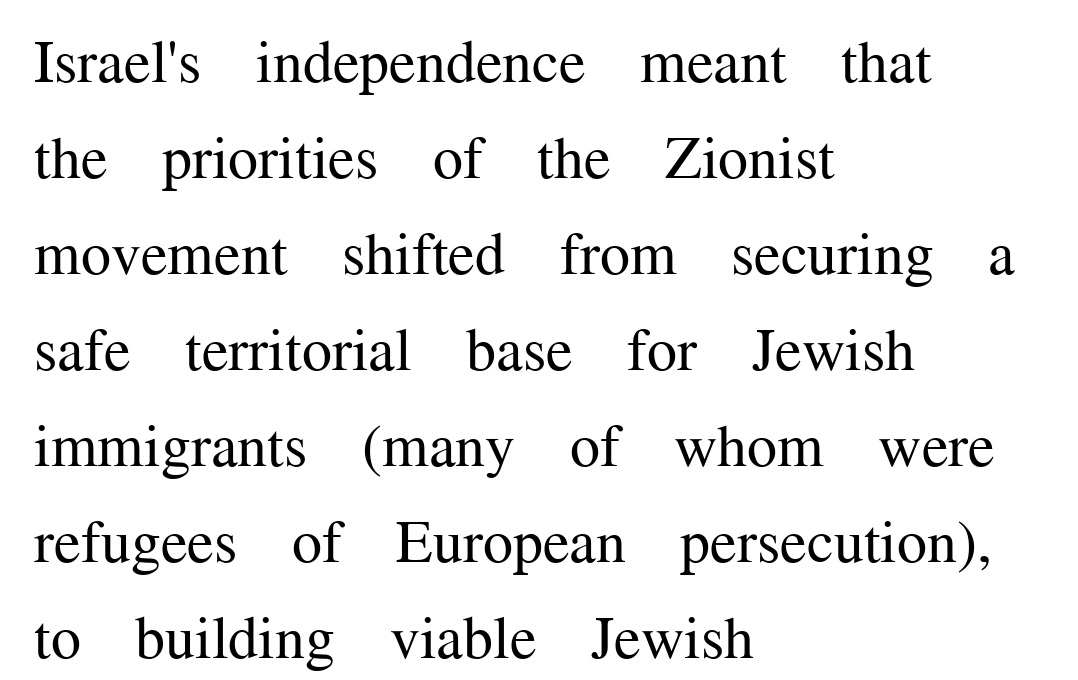
{"serif": "yes", "italic": "no", "bold": "no", "weight": "regular", "width": "normal", "stroke_contrast": "medium", "x_height": "medium", "monospaced": "no", "underline": "no", "align": "left", "line_spacing": "normal", "line_spacing_ratio": 1.6, "letter_spacing": "normal", "letter_spacing_em": 0.0, "glyph_px": 60}
